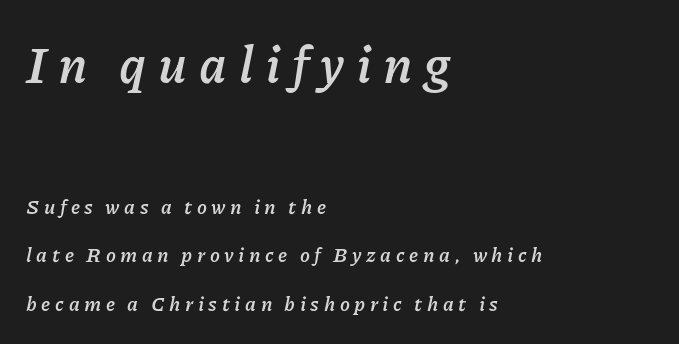
The image shows 51 px semibold type, italic (leaning right); set left-aligned, loose line spacing (2.43x), unusually wide letter spacing (+0.23 em), not underlined; the first (top) block is 2.55x larger; low stroke contrast and a medium x-height.
